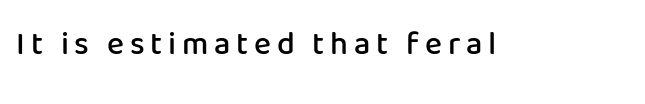
Q: Is the text bold? A: Semi-bold.
Q: Is the text italic (slanted)? A: No, it is upright.
Q: Is the typeface a serif or a sans-serif typeface? A: Sans-serif.
Q: Is the text underlined? A: No.
Q: Width (condensed, normal, or wide)? A: Normal.
Q: Stroke contrast? A: Low.
Q: x-height? A: Medium.
Q: Monospaced? A: No.
